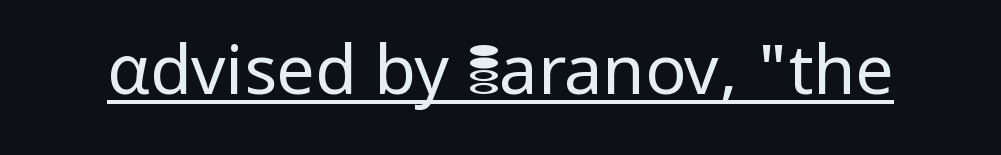
Q: Is the text bold? A: No.
Q: Is the text italic (slanted)? A: No, it is upright.
Q: Is the typeface a serif or a sans-serif typeface? A: Sans-serif.
Q: Is the text underlined? A: Yes.
Q: Is the spacing between letters normal or unusually wide? A: Normal.
Q: Width (condensed, normal, or wide)? A: Normal.
Q: Stroke contrast? A: Low.
Q: x-height? A: Medium.
Q: Monospaced? A: No.
